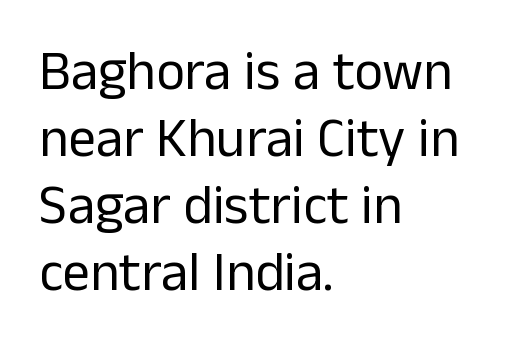
Stems here are at most as thick as an everyday book face. Vertical strokes here are truly vertical. The rendering anchors every line to the left-hand side. The characters display no serif detailing; their extremities are plain. A bare baseline throughout the passage. Each letter keeps its own natural width here, so spacing adapts to shape.
